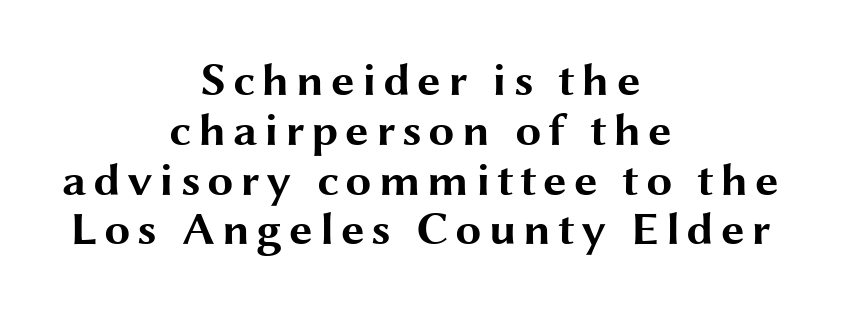
Q: Is the text bold? A: Yes.
Q: Is the text italic (slanted)? A: No, it is upright.
Q: Is the typeface a serif or a sans-serif typeface? A: Sans-serif.
Q: Is the text underlined? A: No.
Q: How is the paragraph aligned? A: Centered.
Q: Is the spacing between lines tight, normal or loose? A: Tight.
Q: Width (condensed, normal, or wide)? A: Wide.
Q: Stroke contrast? A: Medium.
Q: x-height? A: Medium.
Q: Monospaced? A: No.
